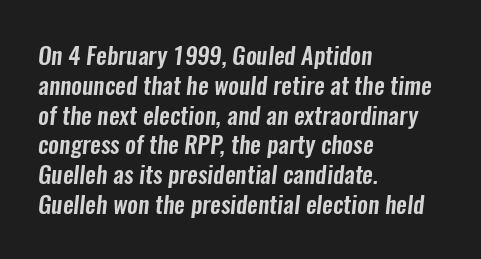
Typeset ragged right — the left edge is the straight one. The glyphs are unaccompanied by any horizontal stroke below them. The gaps between neighbouring characters are ordinary and unremarkable.
